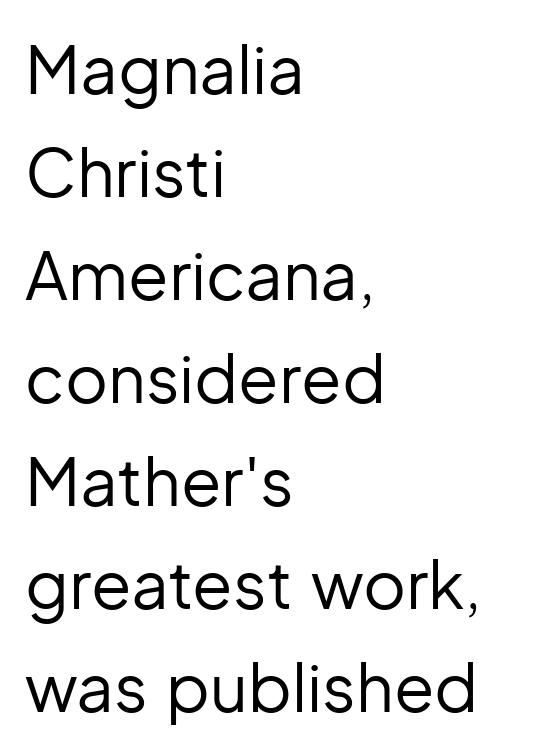
{"serif": "no", "italic": "no", "bold": "no", "weight": "regular", "width": "normal", "stroke_contrast": "low", "x_height": "medium", "monospaced": "no", "underline": "no", "align": "left", "line_spacing": "normal", "line_spacing_ratio": 1.56, "letter_spacing": "normal", "letter_spacing_em": 0.0, "glyph_px": 66}
